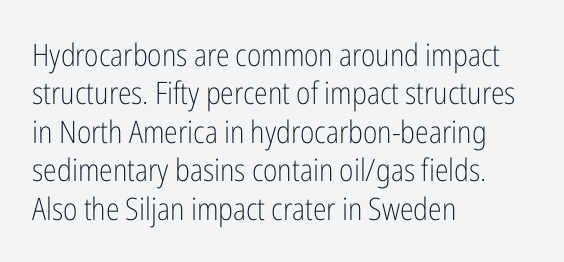
Q: Is the text bold? A: No.
Q: Is the text italic (slanted)? A: No, it is upright.
Q: Is the typeface a serif or a sans-serif typeface? A: Sans-serif.
Q: Is the text underlined? A: No.
Q: How is the paragraph aligned? A: Left-aligned.
Q: Is the spacing between letters normal or unusually wide? A: Normal.
Q: Width (condensed, normal, or wide)? A: Condensed.
Q: Stroke contrast? A: Low.
Q: x-height? A: Medium.
Q: Monospaced? A: No.
